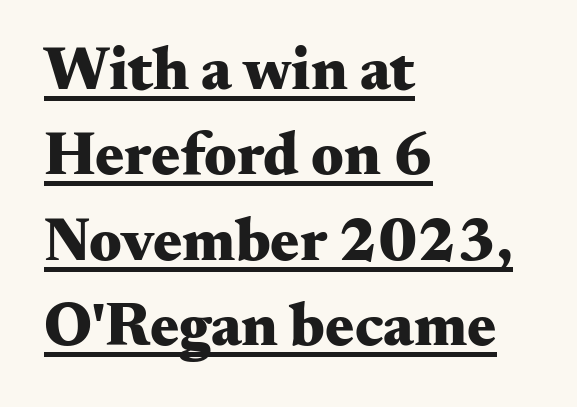
{"serif": "yes", "italic": "no", "bold": "yes", "weight": "heavy", "width": "wide", "stroke_contrast": "medium", "x_height": "small", "monospaced": "no", "underline": "yes", "align": "left", "line_spacing": "normal", "line_spacing_ratio": 1.4, "letter_spacing": "normal", "letter_spacing_em": 0.0, "glyph_px": 61}
